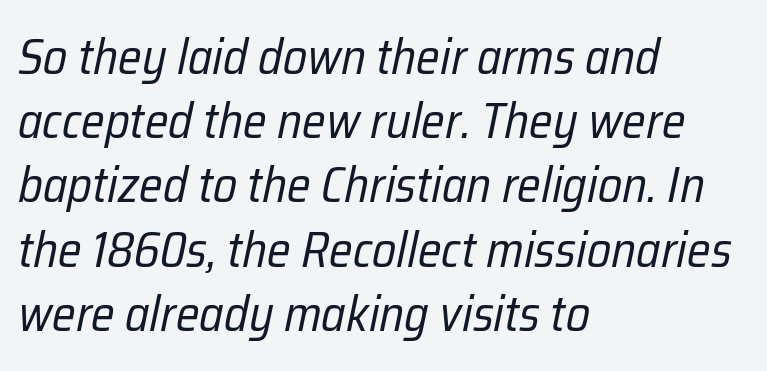
Q: Is the text bold? A: No.
Q: Is the text italic (slanted)? A: Yes, it leans right by about 12 degrees.
Q: Is the text underlined? A: No.
Q: How is the paragraph aligned? A: Left-aligned.
Q: Is the spacing between letters normal or unusually wide? A: Normal.
Q: Is the spacing between lines tight, normal or loose? A: Normal.
Q: Width (condensed, normal, or wide)? A: Condensed.
Q: Stroke contrast? A: Low.
Q: x-height? A: Medium.
Q: Monospaced? A: No.
